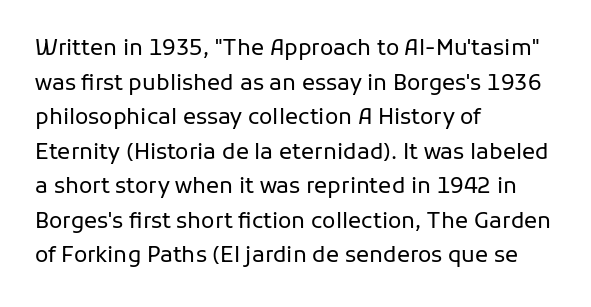
{"italic": "no", "bold": "no", "underline": "no", "align": "left", "line_spacing": "normal", "line_spacing_ratio": 1.57, "letter_spacing": "normal", "letter_spacing_em": 0.0, "glyph_px": 22}
